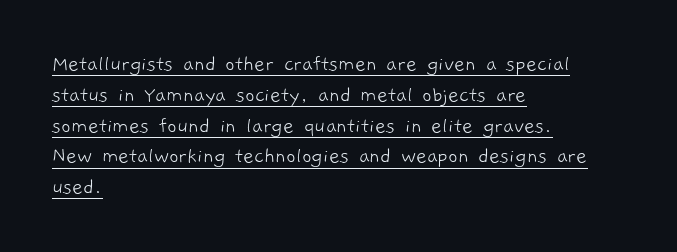
The image shows 23 px text type; set left-aligned, normal line spacing (1.34x), normal letter spacing, underlined.
